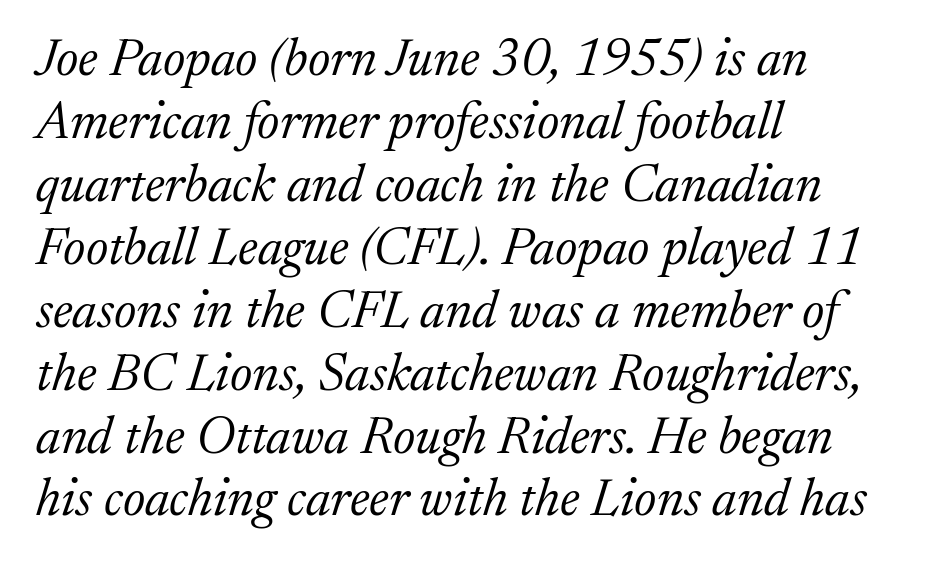
Q: Is the text bold? A: No.
Q: Is the text italic (slanted)? A: Yes, it leans right by about 17 degrees.
Q: Is the typeface a serif or a sans-serif typeface? A: Serif.
Q: Is the text underlined? A: No.
Q: How is the paragraph aligned? A: Left-aligned.
Q: Is the spacing between letters normal or unusually wide? A: Normal.
Q: Width (condensed, normal, or wide)? A: Normal.
Q: Stroke contrast? A: Medium.
Q: x-height? A: Medium.
Q: Monospaced? A: No.
